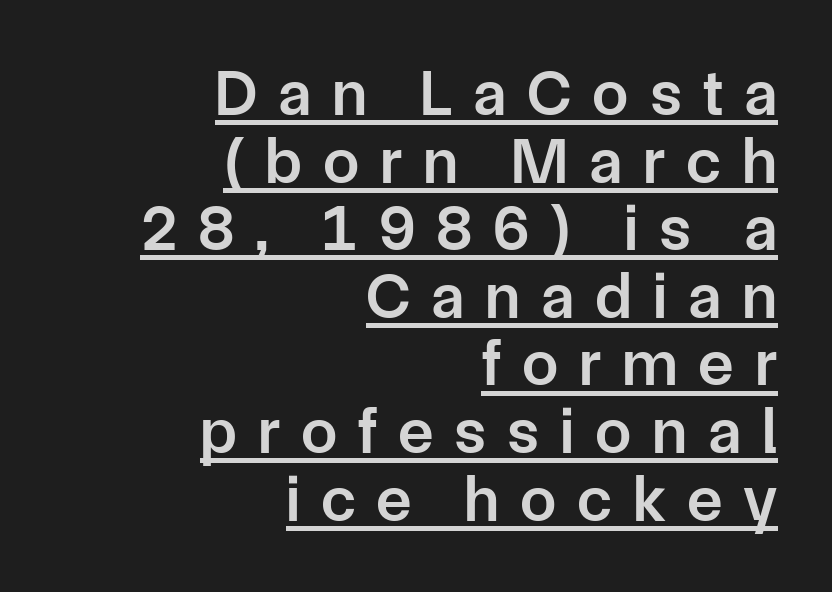
The image shows 65 px semibold sans-serif type, upright; set right-aligned, tight line spacing (1.04x), unusually wide letter spacing (+0.32 em), underlined; low stroke contrast and a medium x-height.
